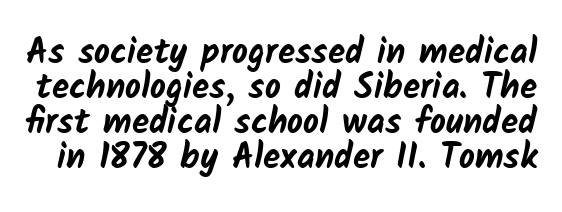
Character widths vary here, with narrow letters taking less room than wide ones. Classification — sans serif. The foot of each line stays bare and open. Its strokes are broad and dark, the hallmark of bold type.
